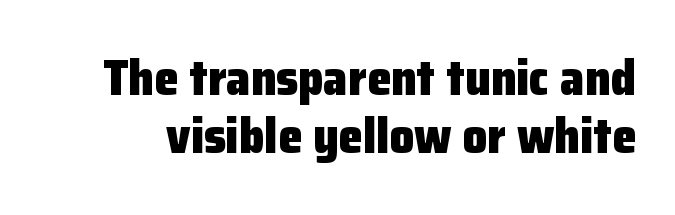
Compared with an ordinary text face, these strokes are far heavier — a full bold. Ascenders rise straight up at ninety degrees. Underlining? Definitely not there. The typeface chosen for these lines omits serifs.
